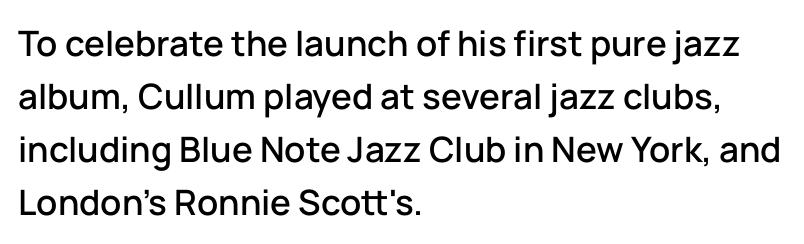
The gap between lines stays unmarked. Is there much room between lines? A standard amount, neither cramped nor airy. Inter-character spacing is left at the font's built-in metrics. The rendering anchors every line to the left-hand side. This is roman type, the default non-slanted kind.
